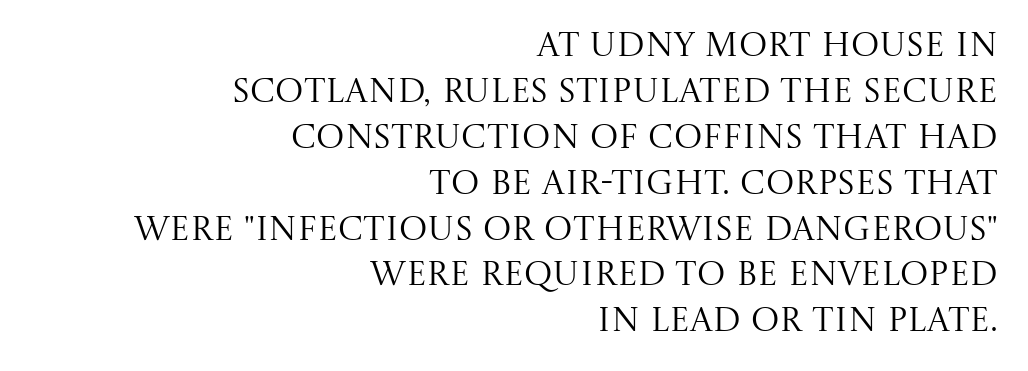
{"serif": "yes", "italic": "no", "bold": "no", "weight": "regular", "width": "normal", "stroke_contrast": "medium", "x_height": "large", "monospaced": "no", "underline": "no", "align": "right", "line_spacing": "normal", "line_spacing_ratio": 1.35, "letter_spacing": "normal", "letter_spacing_em": 0.0, "glyph_px": 34}
